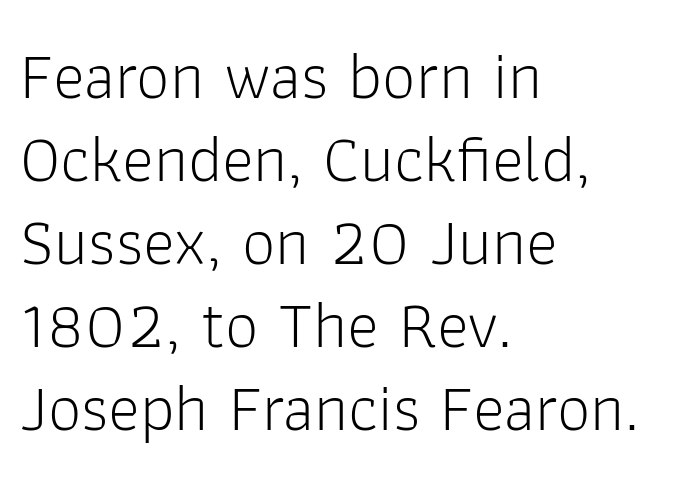
Upright lettering throughout. Nothing heavy about these letters — not bold at all. Caption: standard tracking, unaltered. Each letter keeps its own natural width here, so spacing adapts to shape.
